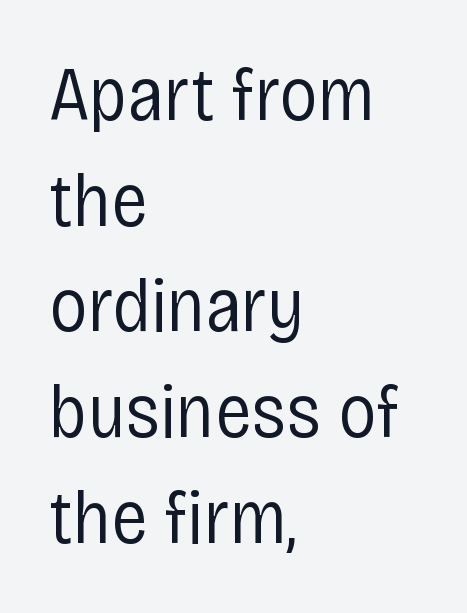
Q: Is the text bold? A: No.
Q: Is the text italic (slanted)? A: No, it is upright.
Q: Is the typeface a serif or a sans-serif typeface? A: Sans-serif.
Q: Is the text underlined? A: No.
Q: How is the paragraph aligned? A: Left-aligned.
Q: Is the spacing between letters normal or unusually wide? A: Normal.
Q: Is the spacing between lines tight, normal or loose? A: Normal.
Q: Width (condensed, normal, or wide)? A: Condensed.
Q: Stroke contrast? A: Low.
Q: x-height? A: Large.
Q: Monospaced? A: No.
